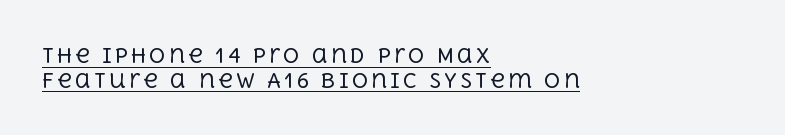
Q: Is the text bold? A: No.
Q: Is the text italic (slanted)? A: No, it is upright.
Q: Is the text underlined? A: Yes.
Q: How is the paragraph aligned? A: Left-aligned.
